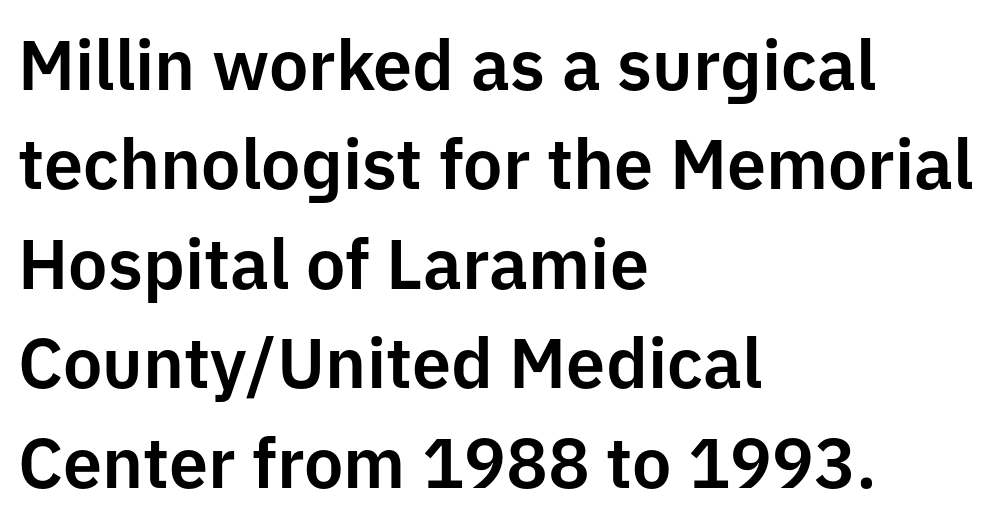
{"serif": "no", "italic": "no", "width": "normal", "stroke_contrast": "low", "x_height": "medium", "monospaced": "no", "underline": "no", "align": "left", "line_spacing": "normal", "line_spacing_ratio": 1.42, "letter_spacing": "normal", "letter_spacing_em": 0.0, "glyph_px": 70}
